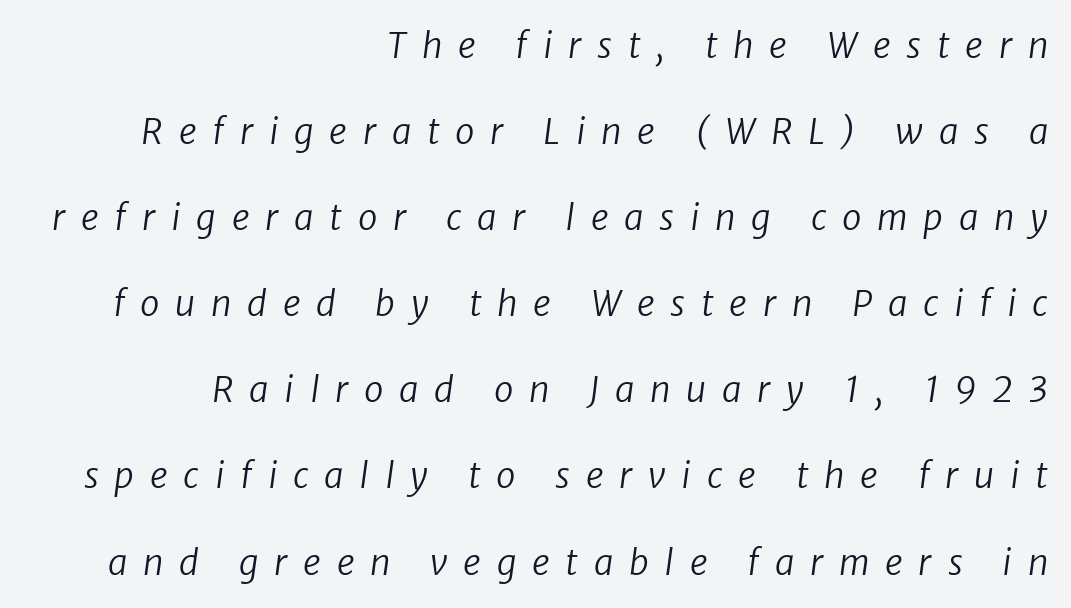
Someone cranked the tracking dial way up on this one. Just letters on the line, the space beneath them empty. Heft: none added — not bold. Regarding serifs, this sample does without them. These lines stand farther apart than default settings would place them.
